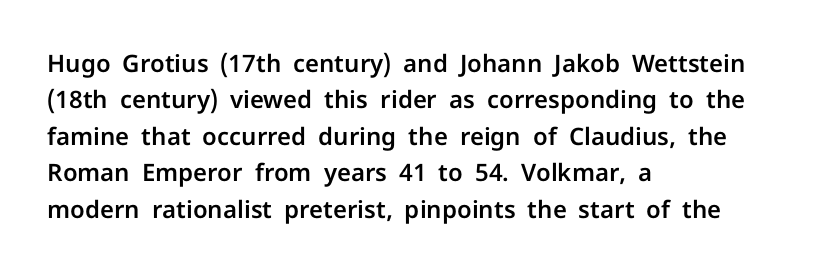
{"italic": "no", "underline": "no", "align": "left", "line_spacing": "normal", "line_spacing_ratio": 1.52, "letter_spacing": "normal", "letter_spacing_em": 0.0, "glyph_px": 24}
